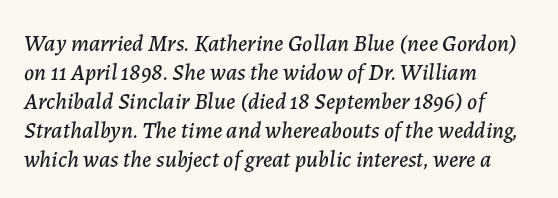
No word sits above an underline. Honestly, the letter spacing is just normal — you wouldn't notice it. The block of text has a typical density, with ordinary space between rows. Caption: multi-line text, flush left, ragged right. In terms of posture, this sample is oblique.
